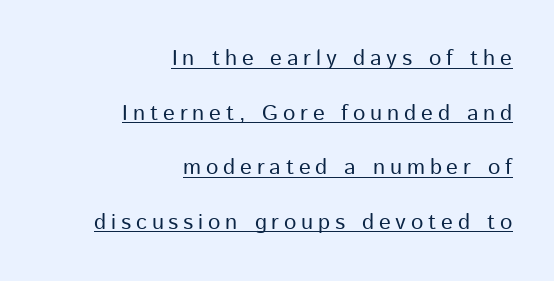
Q: Is the text bold? A: No.
Q: Is the text italic (slanted)? A: No, it is upright.
Q: Is the text underlined? A: Yes.
Q: How is the paragraph aligned? A: Right-aligned.
Q: Is the spacing between letters normal or unusually wide? A: Unusually wide.
Q: Is the spacing between lines tight, normal or loose? A: Loose.
